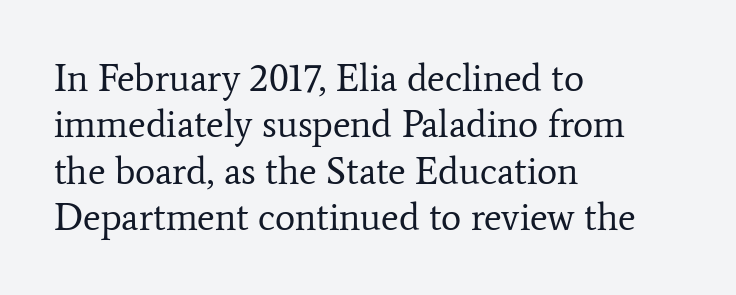
{"serif": "yes", "italic": "no", "bold": "no", "weight": "regular", "width": "normal", "stroke_contrast": "low", "x_height": "medium", "monospaced": "no", "underline": "no", "align": "left", "line_spacing_ratio": 1.22, "letter_spacing": "normal", "letter_spacing_em": 0.0, "glyph_px": 38}
